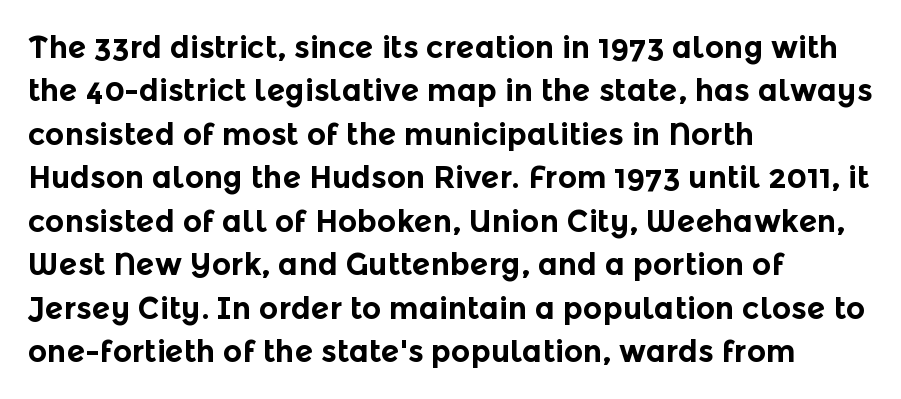
How are the letters spaced? Ordinarily, with no added tracking. Proportional: the letters do not fall into vertical columns. Grotesque or geometric, the face here clearly has no serifs. The vertical gap from one line to the next is medium. The string is rendered with underlining switched off.
